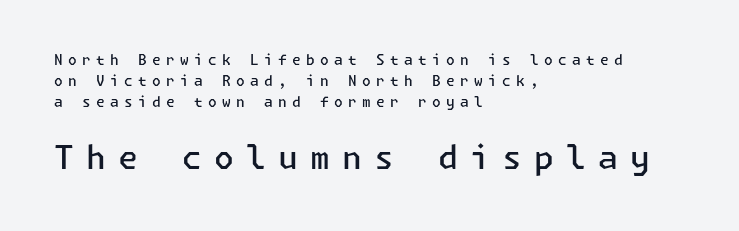
Q: Is the text bold? A: Semi-bold.
Q: Is the text italic (slanted)? A: No, it is upright.
Q: Is the typeface a serif or a sans-serif typeface? A: Sans-serif.
Q: Is the text underlined? A: No.
Q: How is the paragraph aligned? A: Left-aligned.
Q: Is the spacing between letters normal or unusually wide? A: Unusually wide.
Q: Is the spacing between lines tight, normal or loose? A: Normal.
Q: Which block of text is set in a larger size, the first (top) or the second (bottom)? A: The second (bottom) one.
Q: Width (condensed, normal, or wide)? A: Normal.
Q: Stroke contrast? A: Low.
Q: x-height? A: Medium.
